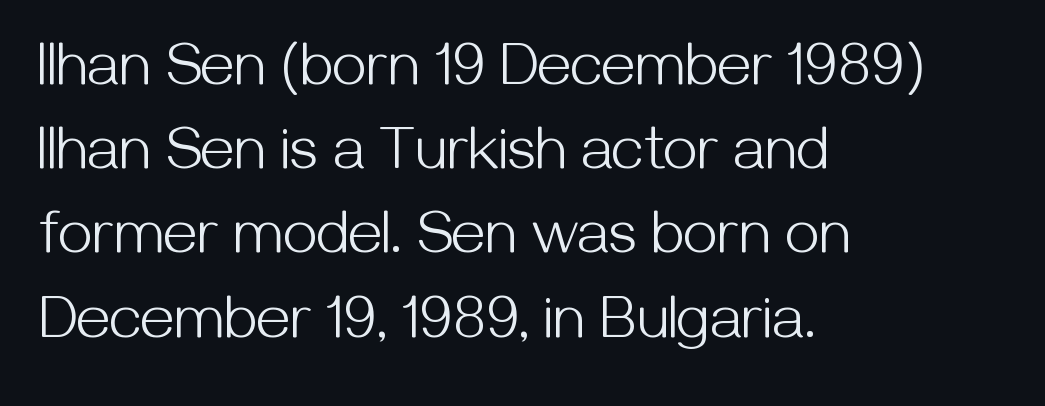
Words appear dense and cohesive because spacing is normal. Rendered with straight, roman letterforms. These lines sit exactly where default settings would place them. Caption: multi-line text, flush left, ragged right.
